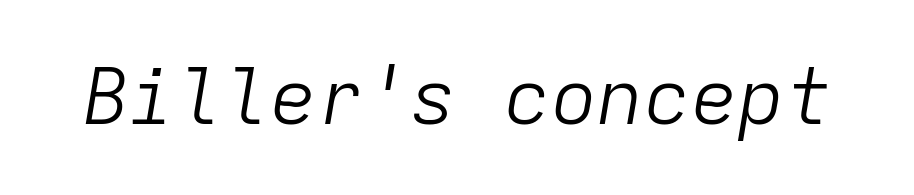
The image shows 78 px light type, italic (leaning right), monospaced; set normal letter spacing, not underlined; low stroke contrast and a medium x-height.
